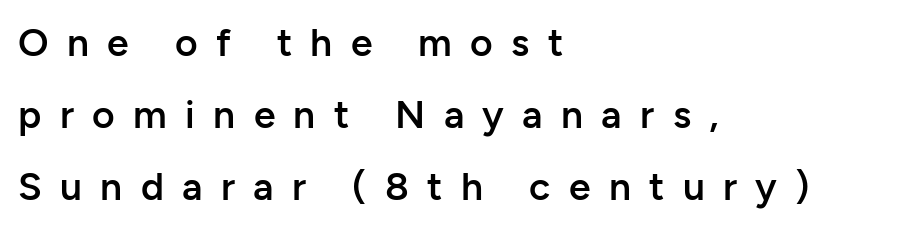
Italic? Not at all — the glyphs are vertical. Moderately thickened strokes mark this as semibold type. The rendering shows plain stroke endings on the letterforms — a sans-serif design. Letter spacing: wide. Descenders hang freely into open space. Spacing verdict: proportional, widths tailored to each character.
